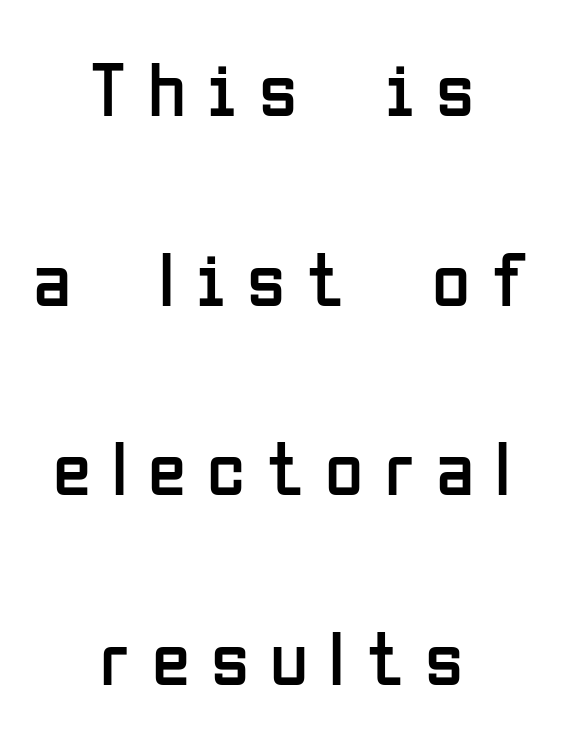
{"serif": "no", "italic": "no", "bold": "no", "weight": "regular", "width": "condensed", "stroke_contrast": "low", "x_height": "medium", "monospaced": "no", "underline": "no", "align": "center", "line_spacing": "loose", "line_spacing_ratio": 2.43, "letter_spacing": "wide", "letter_spacing_em": 0.27, "glyph_px": 78}
